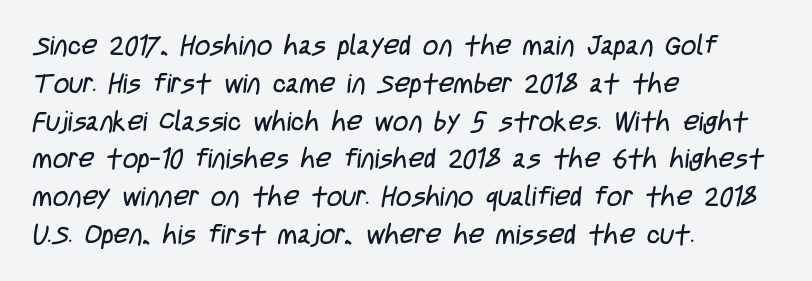
Q: Is the text bold? A: No.
Q: Is the text underlined? A: No.
Q: How is the paragraph aligned? A: Left-aligned.
Q: Is the spacing between letters normal or unusually wide? A: Normal.
Q: Is the spacing between lines tight, normal or loose? A: Normal.
